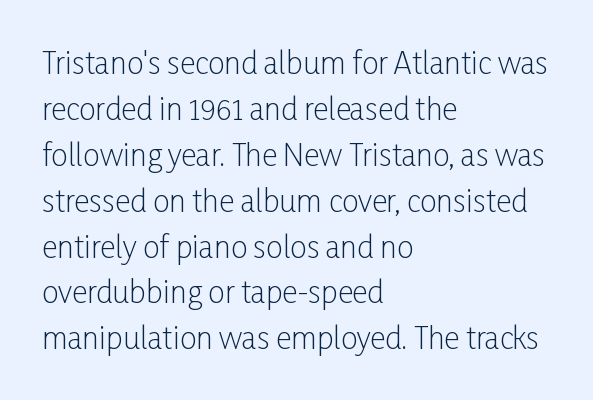
Q: Is the text bold? A: No.
Q: Is the text italic (slanted)? A: No, it is upright.
Q: Is the typeface a serif or a sans-serif typeface? A: Sans-serif.
Q: Is the text underlined? A: No.
Q: How is the paragraph aligned? A: Left-aligned.
Q: Is the spacing between letters normal or unusually wide? A: Normal.
Q: Is the spacing between lines tight, normal or loose? A: Normal.
Q: Width (condensed, normal, or wide)? A: Condensed.
Q: Stroke contrast? A: Low.
Q: x-height? A: Medium.
Q: Monospaced? A: No.
